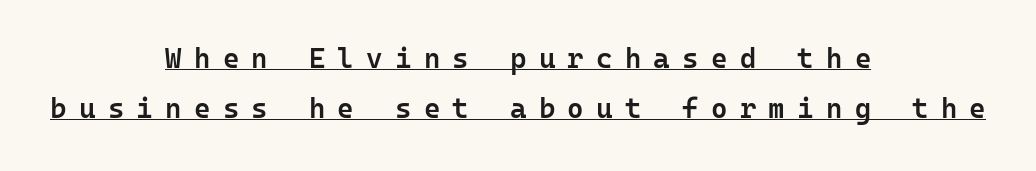
{"serif": "no", "italic": "no", "bold": "semi", "weight": "semibold", "width": "normal", "stroke_contrast": "low", "x_height": "medium", "monospaced": "yes", "underline": "yes", "align": "center", "line_spacing_ratio": 1.78, "letter_spacing": "wide", "letter_spacing_em": 0.44, "glyph_px": 28}
